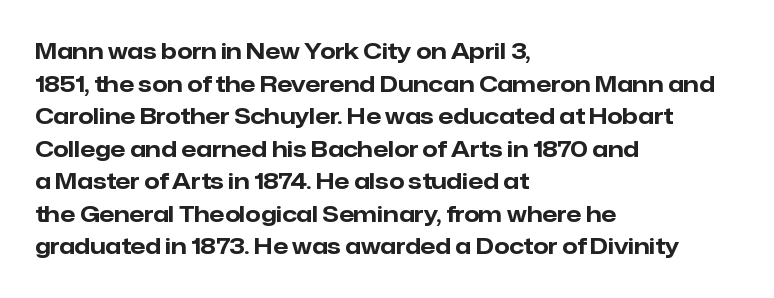
The image shows 22 px bold type, upright; set left-aligned, normal line spacing (1.48x), normal letter spacing, not underlined.
